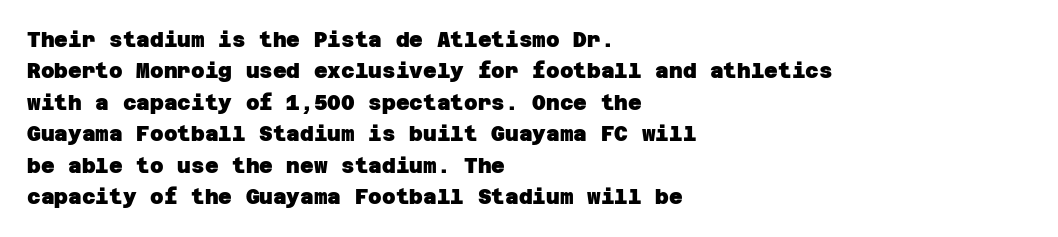
Thick stems and heavy bowls — unmistakably bold. Anything drawn beneath the words? Only blank space. There is no visible air inserted between adjacent glyphs. The rendering uses a moderate line-height, typical for paragraphs. The ragged edge is on the right, which tells us the setting is flush left.
